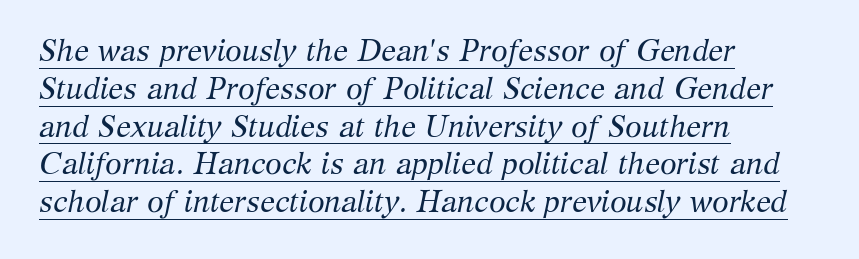
The image shows 30 px regular-weight serif type, italic (leaning right); set left-aligned, normal line spacing (1.26x), normal letter spacing, underlined; medium stroke contrast and a medium x-height.
